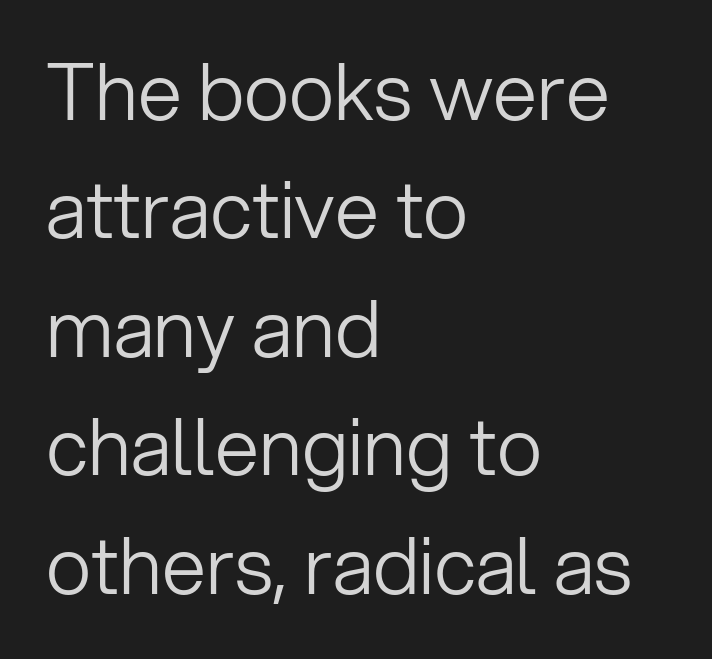
{"serif": "no", "italic": "no", "bold": "no", "weight": "light", "width": "normal", "stroke_contrast": "low", "x_height": "medium", "monospaced": "no", "underline": "no", "align": "left", "line_spacing": "normal", "line_spacing_ratio": 1.5, "letter_spacing": "normal", "letter_spacing_em": 0.0, "glyph_px": 79}
